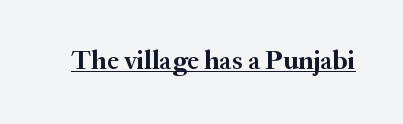
The image shows 27 px bold type, upright; set normal letter spacing, underlined.
